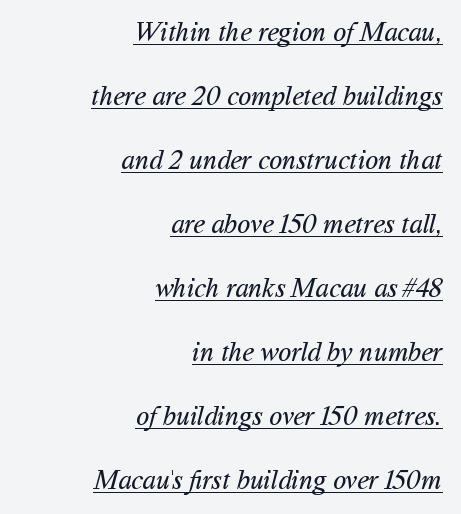
The image shows 27 px text type; set right-aligned, loose line spacing (2.37x), normal letter spacing, underlined.
